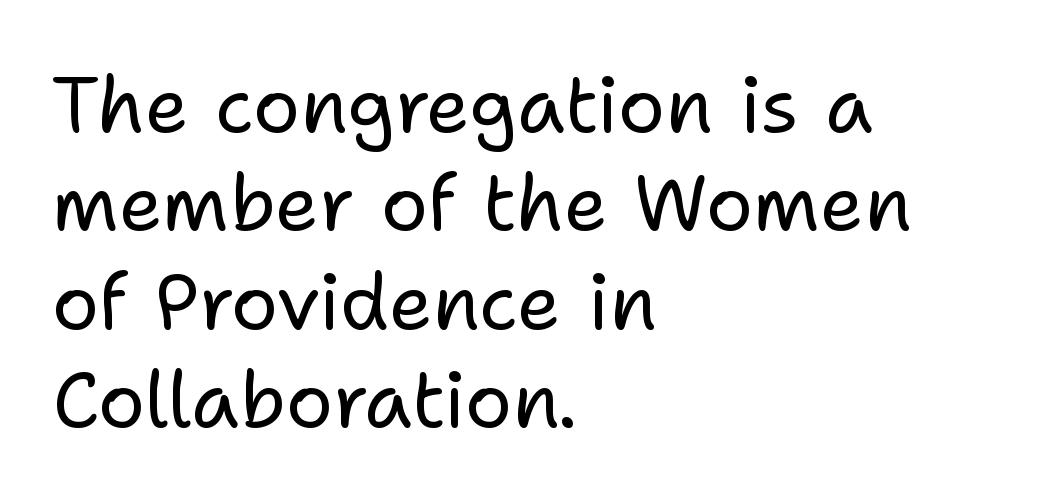
The image shows 78 px regular-weight sans-serif type, upright; set left-aligned, normal line spacing (1.26x), normal letter spacing, not underlined; low stroke contrast and a medium x-height.
